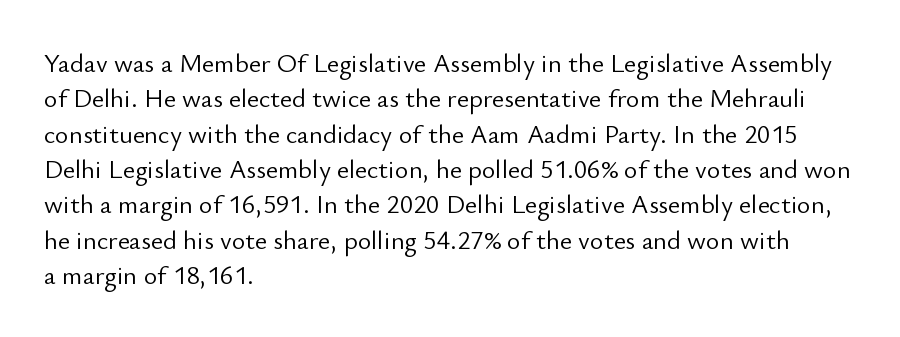
Vertically, the passage feels balanced, rows spaced as you'd expect. No italicization has been applied; the sample stays upright. A bare baseline throughout the passage. Think standard paragraph weight, or any step lighter than that.
